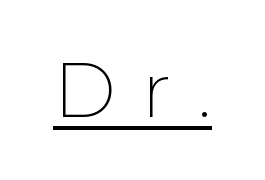
Q: Is the text bold? A: No.
Q: Is the text italic (slanted)? A: No, it is upright.
Q: Is the typeface a serif or a sans-serif typeface? A: Sans-serif.
Q: Is the text underlined? A: Yes.
Q: Is the spacing between letters normal or unusually wide? A: Unusually wide.
Q: Width (condensed, normal, or wide)? A: Normal.
Q: Stroke contrast? A: Low.
Q: x-height? A: Medium.
Q: Monospaced? A: No.
